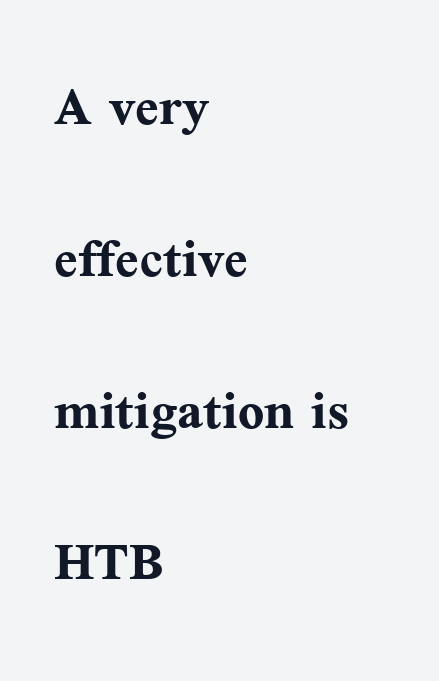
Posture: upright roman. Summary of weight: heavy, a full bold. Tracking value appears to be zero — textbook default spacing. Look at the bottom of the vertical strokes: they flare into serifs here. One-word summary of the alignment: left. The passage shown is typed in a proportional face where columns would drift.
